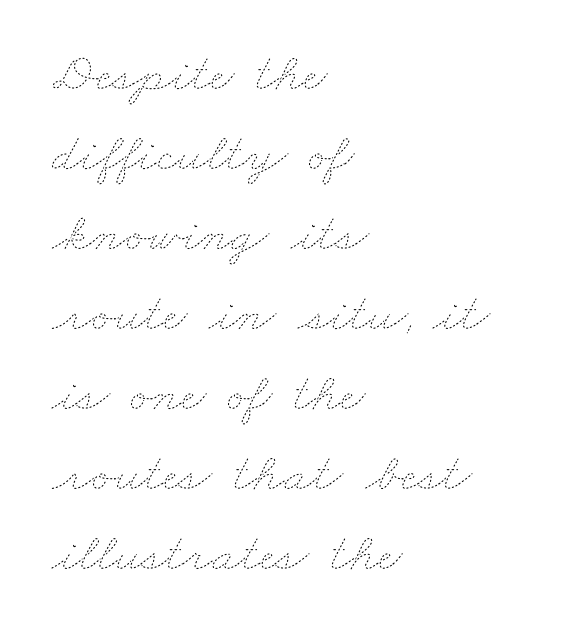
Q: Is the text bold? A: No.
Q: Is the text underlined? A: No.
Q: How is the paragraph aligned? A: Left-aligned.
Q: Is the spacing between letters normal or unusually wide? A: Normal.
Q: Is the spacing between lines tight, normal or loose? A: Normal.
Q: Width (condensed, normal, or wide)? A: Wide.
Q: Stroke contrast? A: Low.
Q: x-height? A: Small.
Q: Monospaced? A: No.
